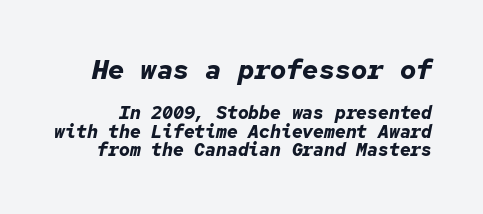
Q: Is the text bold? A: Yes.
Q: Is the text italic (slanted)? A: Yes, it leans right by about 12 degrees.
Q: Is the text underlined? A: No.
Q: Is the spacing between letters normal or unusually wide? A: Normal.
Q: Is the spacing between lines tight, normal or loose? A: Tight.
Q: Which block of text is set in a larger size, the first (top) or the second (bottom)? A: The first (top) one.
